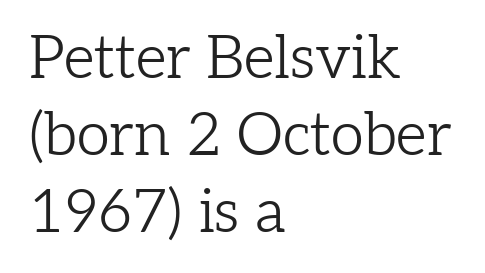
The image shows 60 px light serif type, upright; set left-aligned, normal line spacing (1.28x), normal letter spacing, not underlined; low stroke contrast and a medium x-height.
